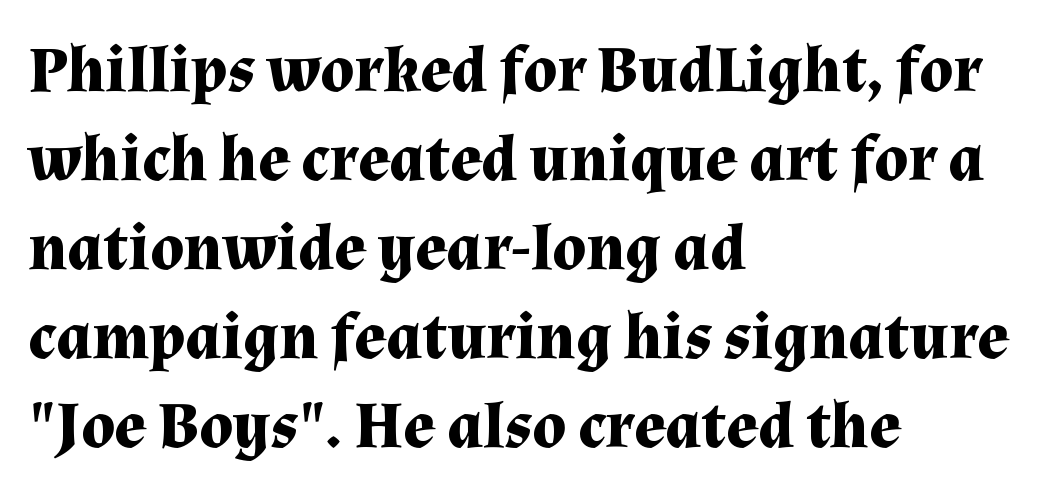
The image shows 66 px bold serif type, upright; set left-aligned, normal line spacing (1.35x), normal letter spacing, not underlined; medium stroke contrast and a medium x-height.
